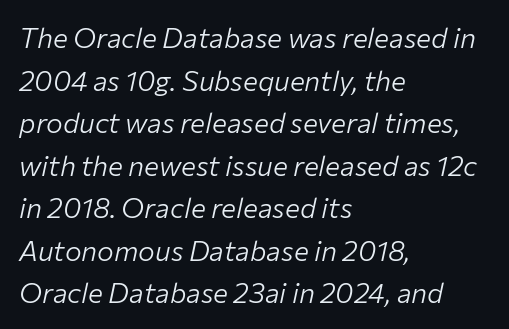
The image shows 28 px light type, italic (leaning right); set left-aligned, normal line spacing (1.52x), normal letter spacing, not underlined; low stroke contrast and a medium x-height.
